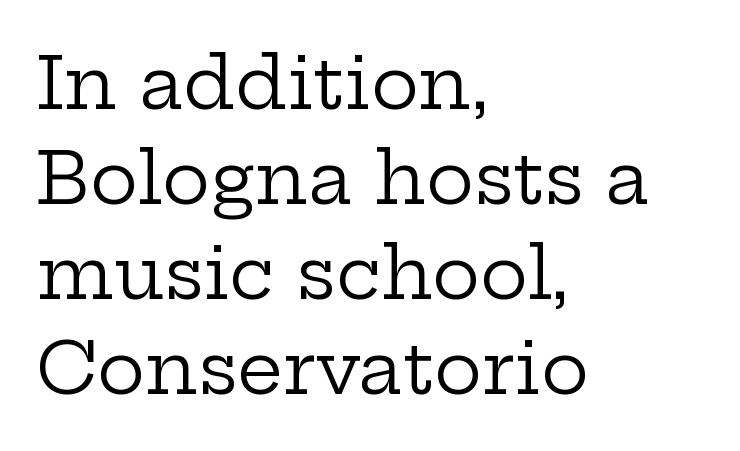
{"serif": "yes", "italic": "no", "bold": "no", "weight": "regular", "width": "wide", "stroke_contrast": "low", "x_height": "medium", "monospaced": "no", "underline": "no", "align": "left", "line_spacing": "normal", "line_spacing_ratio": 1.32, "letter_spacing": "normal", "letter_spacing_em": 0.0, "glyph_px": 72}
